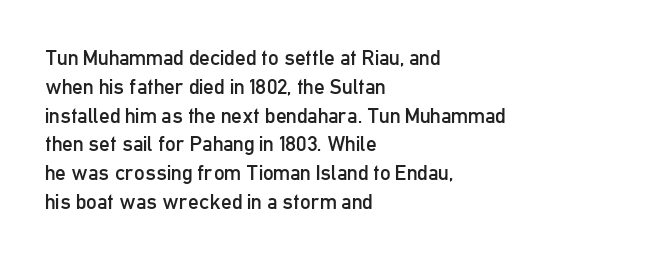
Q: Is the text bold? A: No.
Q: Is the text italic (slanted)? A: No, it is upright.
Q: Is the text underlined? A: No.
Q: How is the paragraph aligned? A: Left-aligned.
Q: Is the spacing between letters normal or unusually wide? A: Normal.
Q: Is the spacing between lines tight, normal or loose? A: Normal.
